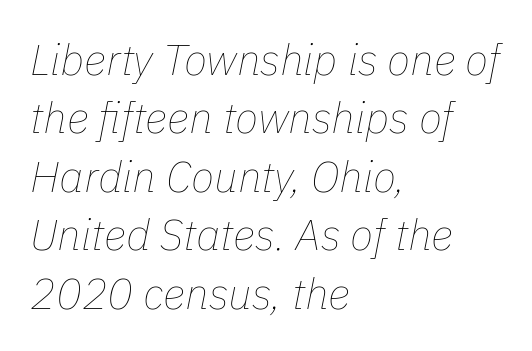
The image shows 43 px thin type, italic (leaning right); set left-aligned, normal line spacing (1.36x), normal letter spacing, not underlined; low stroke contrast and a medium x-height.
